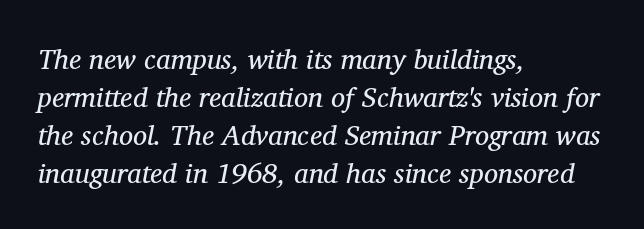
Standard letterfit; no display-style spreading of the glyphs. The space between consecutive lines is moderate. Alignment: flush left. Type style note: has serifs. Every character sits at an angle, as italics do.
